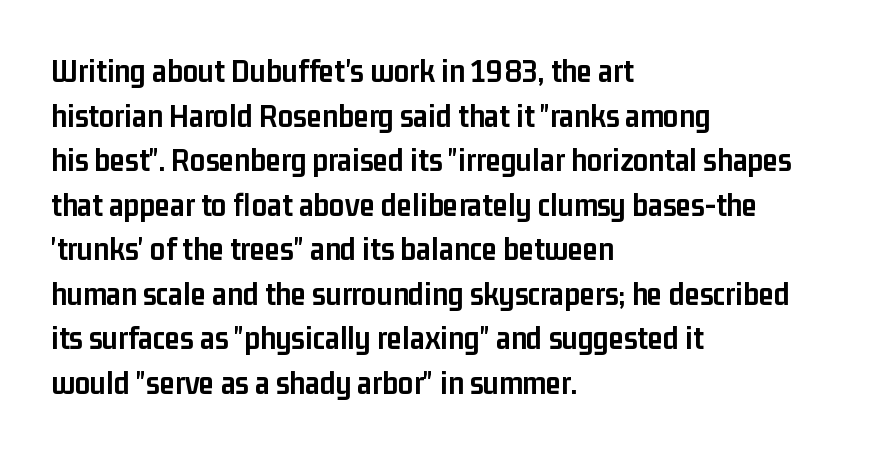
The image shows 34 px semibold, condensed sans-serif type, upright; set left-aligned, normal line spacing (1.31x), normal letter spacing, not underlined; low stroke contrast and a medium x-height.
